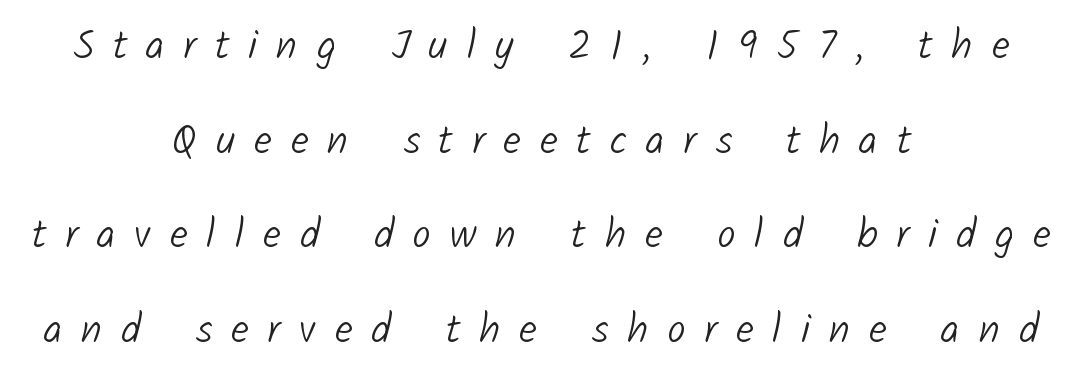
{"serif": "no", "bold": "no", "weight": "light", "width": "normal", "stroke_contrast": "low", "x_height": "medium", "monospaced": "no", "underline": "no", "align": "center", "line_spacing": "loose", "line_spacing_ratio": 2.31, "letter_spacing": "wide", "letter_spacing_em": 0.46, "glyph_px": 41}
